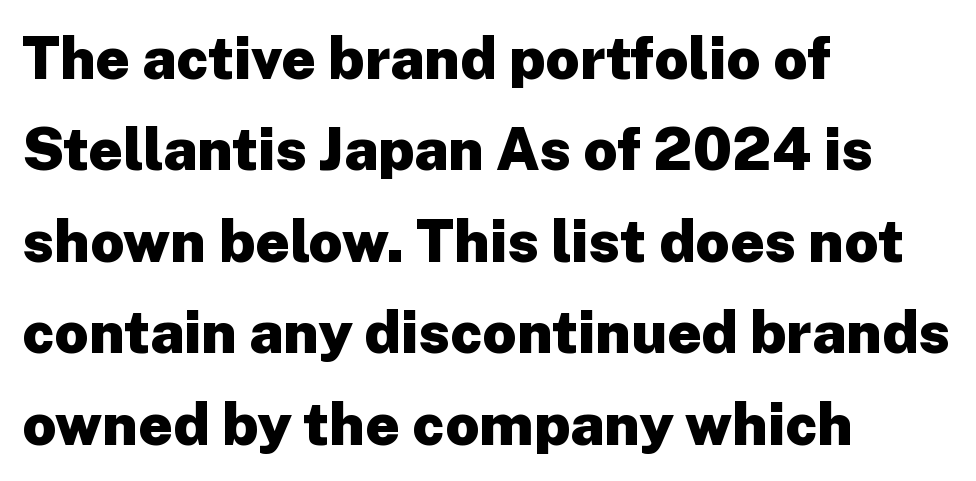
Q: Is the text bold? A: Yes.
Q: Is the text italic (slanted)? A: No, it is upright.
Q: Is the typeface a serif or a sans-serif typeface? A: Sans-serif.
Q: Is the text underlined? A: No.
Q: How is the paragraph aligned? A: Left-aligned.
Q: Is the spacing between letters normal or unusually wide? A: Normal.
Q: Is the spacing between lines tight, normal or loose? A: Normal.
Q: Width (condensed, normal, or wide)? A: Normal.
Q: Stroke contrast? A: Low.
Q: x-height? A: Medium.
Q: Monospaced? A: No.
